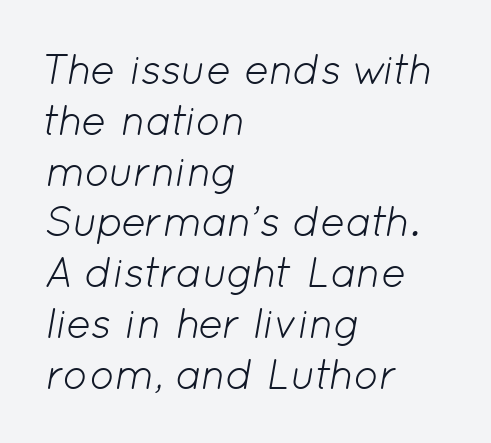
Think of a printed novel: that variable character pitch is what you see here. A bare baseline throughout the passage. This is not heavy type; no bold has been used. The letterforms sit shoulder to shoulder at normal distance.
